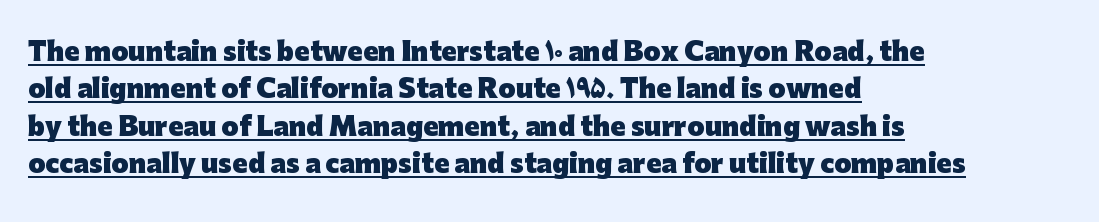
Weight check: bold — yes, fully. Italic: no, the glyphs are upright roman. Glyph-to-glyph distance matches everyday printed text. The space between consecutive lines is moderate. Line beginnings align vertically; line endings do not.
